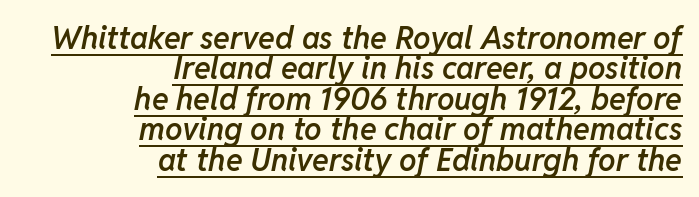
Right-aligned paragraph, ragged on the left. Inter-character spacing is left at the font's built-in metrics. Vertical spacing — tight. Italic? Definitely — the glyphs are oblique.
